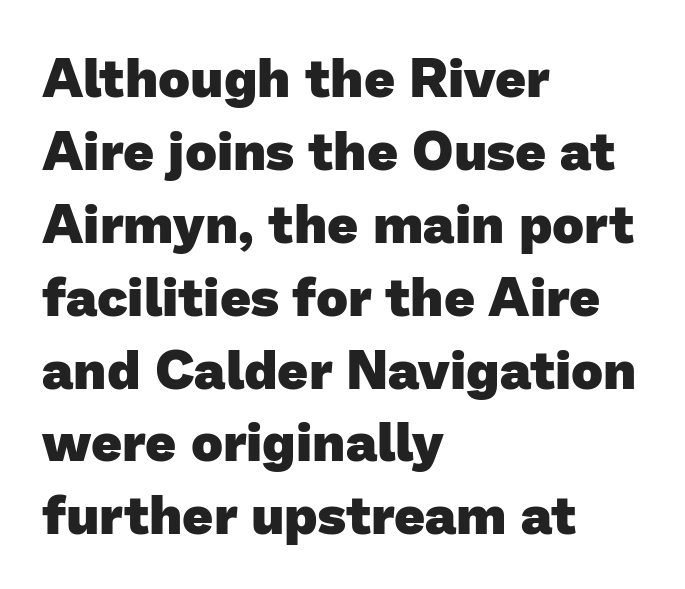
Stroke thickness is high; the sample reads as a true bold. Looks like regular typesetting: each glyph gets only the width it needs. The gaps between neighbouring characters are ordinary and unremarkable. Line spacing here is normal. I'd call this a sans setting — the letters go barefoot.
